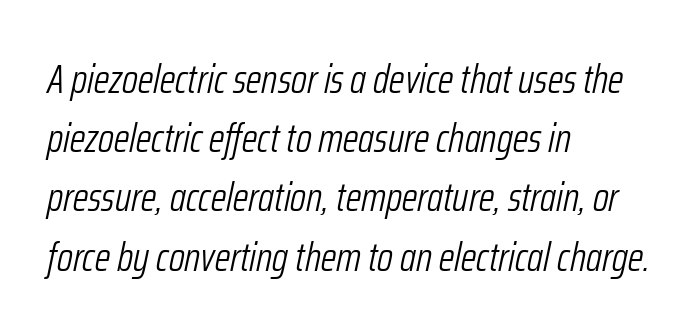
The image shows 40 px light, condensed type, italic (leaning right); set left-aligned, normal line spacing (1.48x), normal letter spacing, not underlined; low stroke contrast and a medium x-height.
